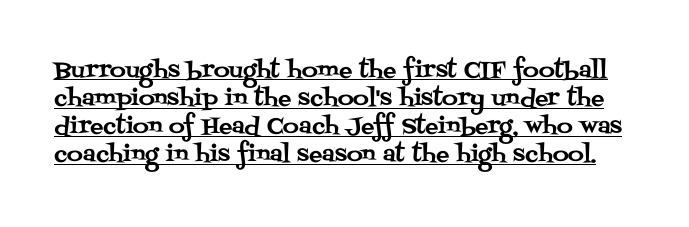
Q: Is the text italic (slanted)? A: No, it is upright.
Q: Is the text underlined? A: Yes.
Q: Is the spacing between letters normal or unusually wide? A: Normal.
Q: Is the spacing between lines tight, normal or loose? A: Normal.
